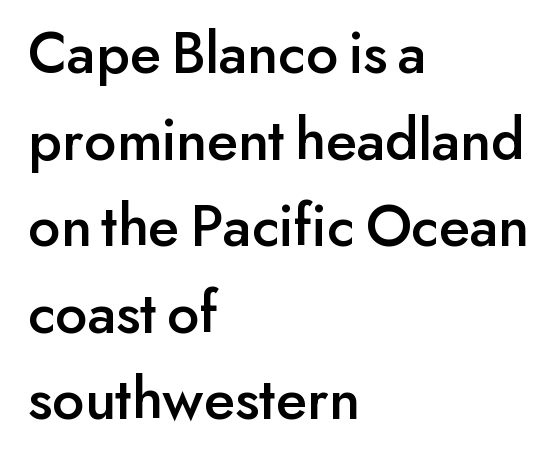
{"serif": "no", "italic": "no", "width": "normal", "stroke_contrast": "low", "x_height": "small", "monospaced": "no", "underline": "no", "align": "left", "line_spacing": "normal", "line_spacing_ratio": 1.42, "letter_spacing": "normal", "letter_spacing_em": 0.0, "glyph_px": 61}
